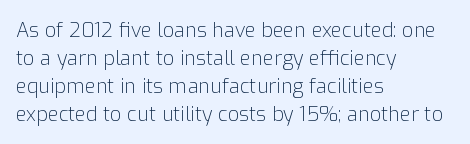
A roman cut, with each character standing at attention. Compared with a centered layout, this one pins lines to the left instead. Evenly set lines give the paragraph a standard silhouette. Heft: none added — not bold. The baseline area is clear.
